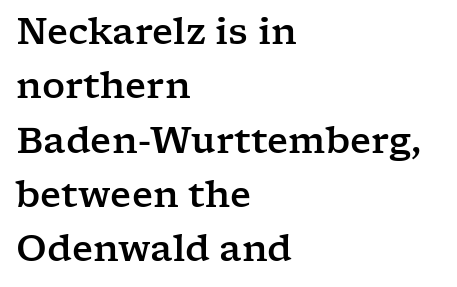
{"serif": "yes", "italic": "no", "width": "wide", "stroke_contrast": "low", "x_height": "medium", "monospaced": "no", "underline": "no", "align": "left", "line_spacing": "normal", "line_spacing_ratio": 1.51, "letter_spacing": "normal", "letter_spacing_em": 0.0, "glyph_px": 36}
